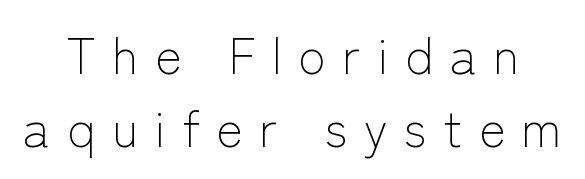
The image shows 50 px light sans-serif type, upright; set normal line spacing (1.47x), unusually wide letter spacing (+0.33 em), not underlined; low stroke contrast and a medium x-height.
